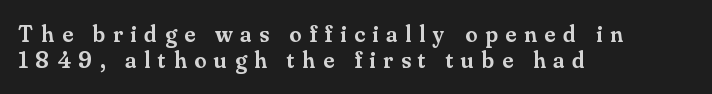
{"italic": "no", "bold": "semi", "underline": "no", "align": "left", "line_spacing": "tight", "line_spacing_ratio": 1.09, "letter_spacing": "wide", "letter_spacing_em": 0.33, "glyph_px": 24}
